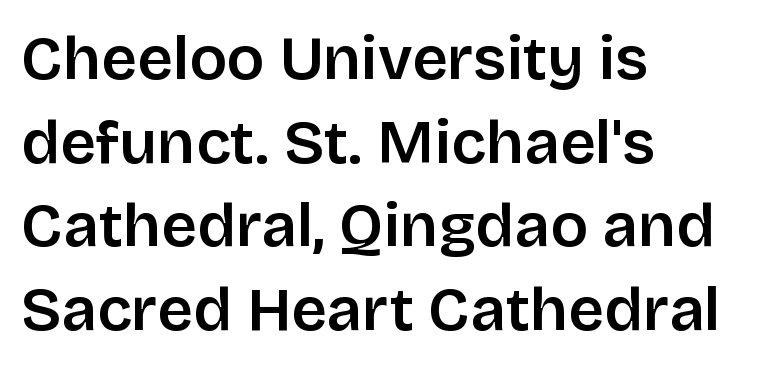
Q: Is the text bold? A: Semi-bold.
Q: Is the text italic (slanted)? A: No, it is upright.
Q: Is the typeface a serif or a sans-serif typeface? A: Sans-serif.
Q: Is the text underlined? A: No.
Q: How is the paragraph aligned? A: Left-aligned.
Q: Is the spacing between letters normal or unusually wide? A: Normal.
Q: Is the spacing between lines tight, normal or loose? A: Normal.
Q: Width (condensed, normal, or wide)? A: Normal.
Q: Stroke contrast? A: Low.
Q: x-height? A: Large.
Q: Monospaced? A: No.
